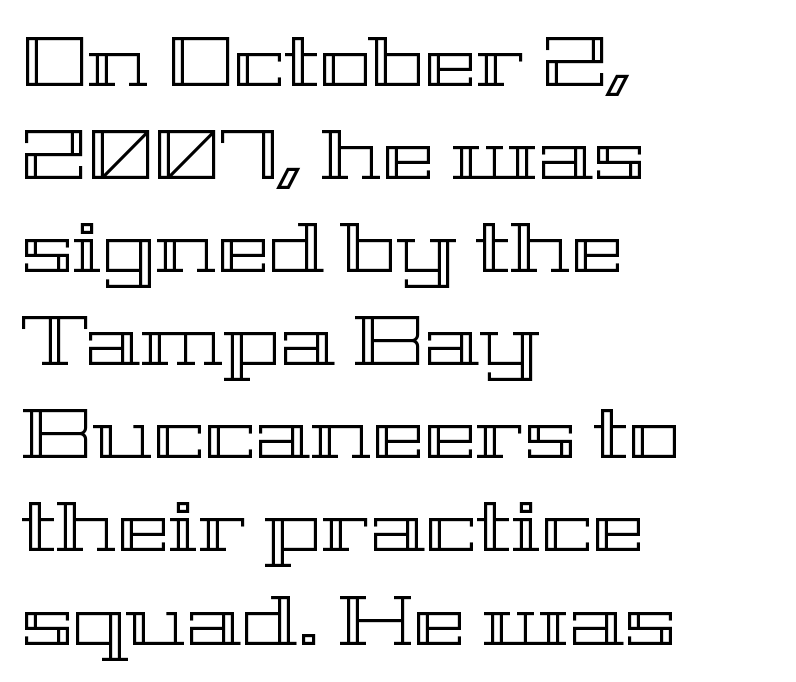
There is no visible air inserted between adjacent glyphs. Proportional: the letters do not fall into vertical columns. The letters stand upright; this is a roman face. Glance below the letters and you will spot only blank space. One-word summary of the alignment: left. A typesetter would call this leading conventional body-copy spacing.
